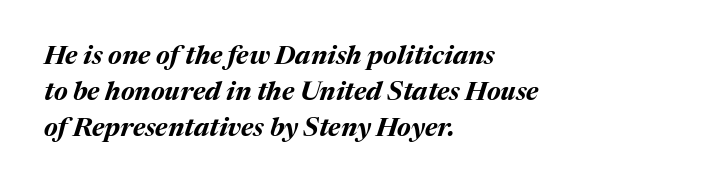
{"italic": "yes", "lean": "right", "slant_degrees": 17, "bold": "yes", "underline": "no", "align": "left", "line_spacing": "normal", "line_spacing_ratio": 1.38, "letter_spacing": "normal", "letter_spacing_em": 0.0, "glyph_px": 26}
